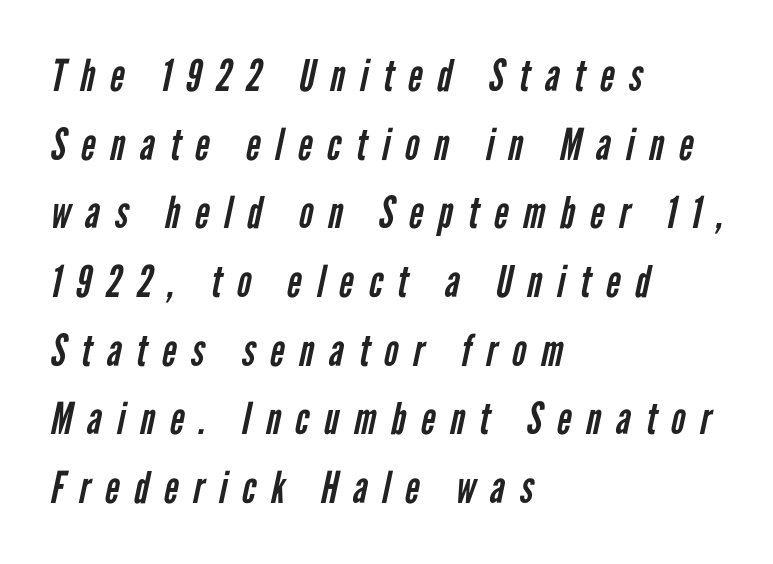
Looks like regular typesetting: each glyph gets only the width it needs. Vertical stems look standard width or narrower in stroke. The type family on display is of the sans-serif kind. The block of text has a typical density, with ordinary space between rows.
